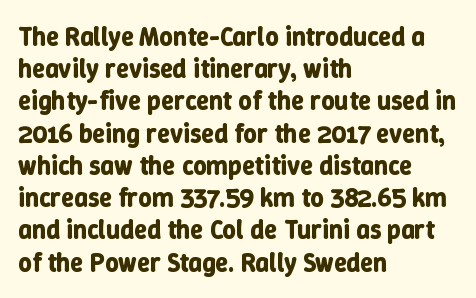
{"italic": "no", "bold": "yes", "underline": "no", "align": "left", "line_spacing_ratio": 1.24, "letter_spacing": "normal", "letter_spacing_em": 0.0, "glyph_px": 26}
